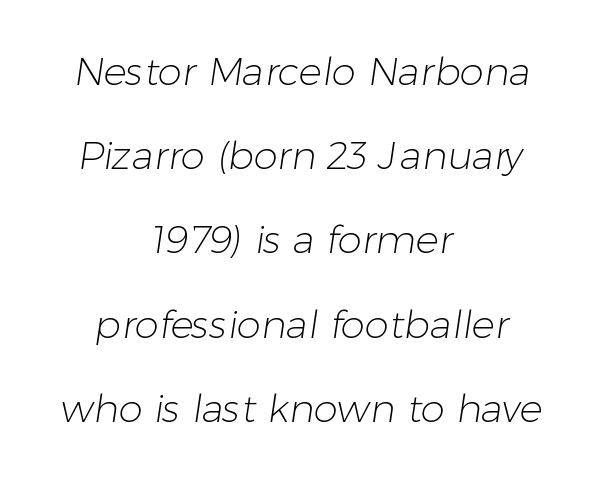
Q: Is the text bold? A: No.
Q: Is the typeface a serif or a sans-serif typeface? A: Sans-serif.
Q: Is the text underlined? A: No.
Q: How is the paragraph aligned? A: Centered.
Q: Is the spacing between letters normal or unusually wide? A: Normal.
Q: Is the spacing between lines tight, normal or loose? A: Loose.
Q: Width (condensed, normal, or wide)? A: Normal.
Q: Stroke contrast? A: Low.
Q: x-height? A: Medium.
Q: Monospaced? A: No.
